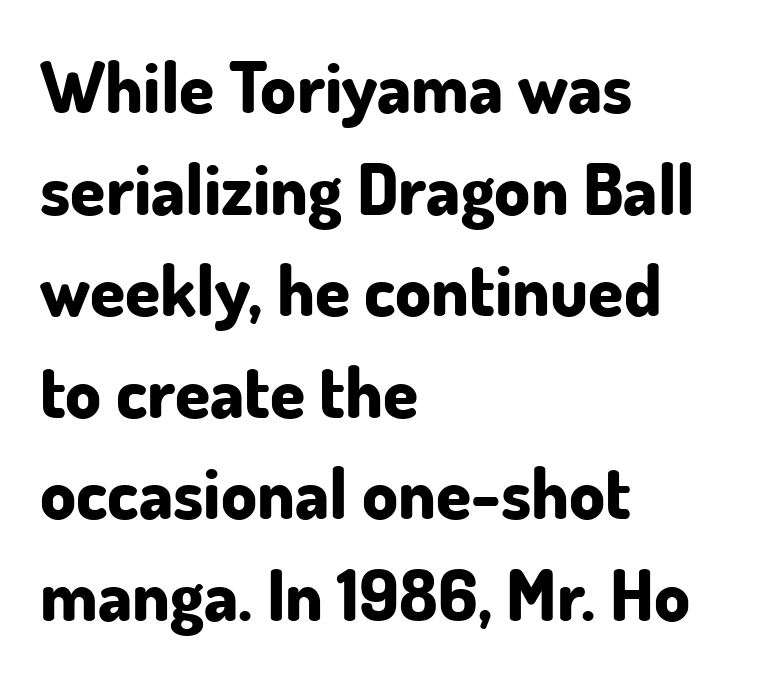
Normally led — the rows are evenly, conventionally spaced. On the weight axis this lands at bold, roughly 700. Caption: multi-line text, flush left, ragged right. The area under the type is left untouched.
